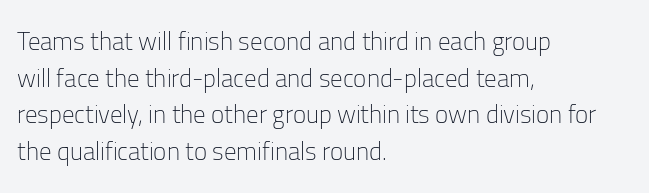
{"italic": "no", "bold": "no", "underline": "no", "align": "left", "line_spacing": "normal", "line_spacing_ratio": 1.47, "letter_spacing": "normal", "letter_spacing_em": 0.0, "glyph_px": 25}
